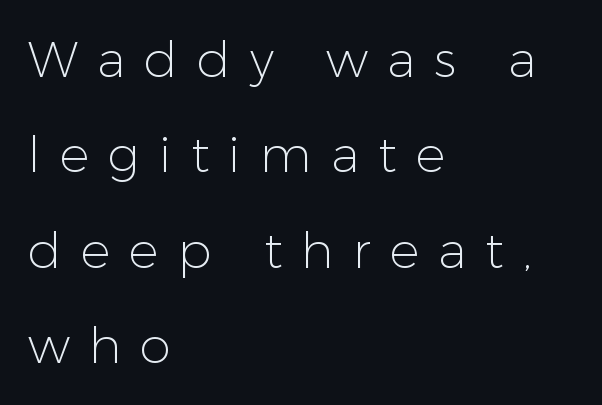
Q: Is the text bold? A: No.
Q: Is the text italic (slanted)? A: No, it is upright.
Q: Is the typeface a serif or a sans-serif typeface? A: Sans-serif.
Q: Is the text underlined? A: No.
Q: How is the paragraph aligned? A: Left-aligned.
Q: Is the spacing between letters normal or unusually wide? A: Unusually wide.
Q: Is the spacing between lines tight, normal or loose? A: Loose.
Q: Width (condensed, normal, or wide)? A: Normal.
Q: Stroke contrast? A: Low.
Q: x-height? A: Medium.
Q: Monospaced? A: No.
